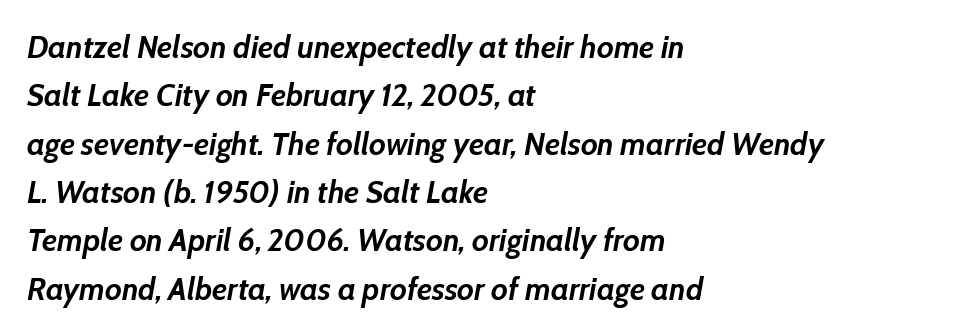
Q: Is the text bold? A: Yes.
Q: Is the text italic (slanted)? A: Yes, it leans right by about 10 degrees.
Q: Is the text underlined? A: No.
Q: How is the paragraph aligned? A: Left-aligned.
Q: Is the spacing between letters normal or unusually wide? A: Normal.
Q: Is the spacing between lines tight, normal or loose? A: Normal.
Q: Width (condensed, normal, or wide)? A: Normal.
Q: Stroke contrast? A: Low.
Q: x-height? A: Medium.
Q: Monospaced? A: No.
